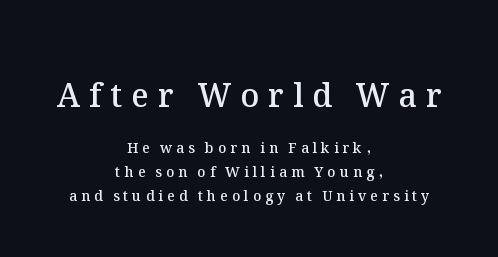
{"italic": "no", "bold": "semi", "weight": "semibold", "width": "normal", "stroke_contrast": "medium", "x_height": "medium", "monospaced": "no", "underline": "no", "align": "center", "line_spacing_ratio": 1.71, "letter_spacing": "wide", "letter_spacing_em": 0.29, "larger_block": "first", "size_ratio": 2.29, "glyph_px": 32}
